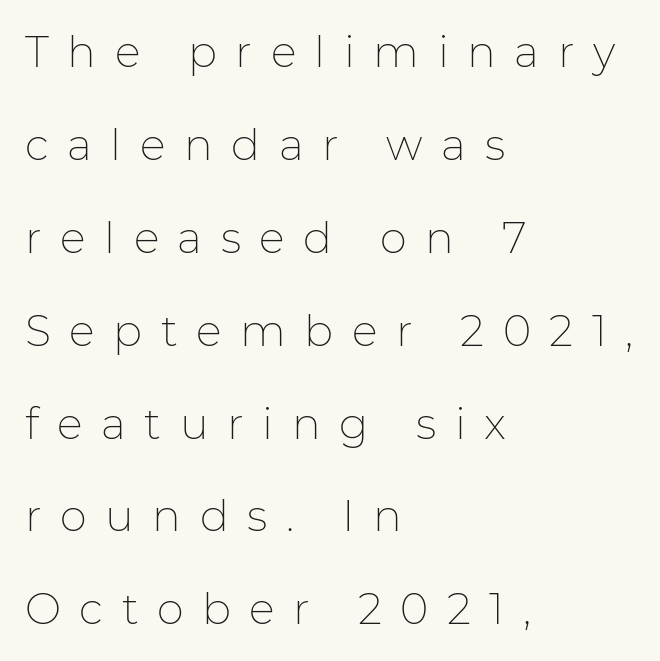
Q: Is the text bold? A: No.
Q: Is the text italic (slanted)? A: No, it is upright.
Q: Is the typeface a serif or a sans-serif typeface? A: Sans-serif.
Q: Is the text underlined? A: No.
Q: How is the paragraph aligned? A: Left-aligned.
Q: Is the spacing between letters normal or unusually wide? A: Unusually wide.
Q: Is the spacing between lines tight, normal or loose? A: Loose.
Q: Width (condensed, normal, or wide)? A: Normal.
Q: Stroke contrast? A: Low.
Q: x-height? A: Medium.
Q: Monospaced? A: No.
